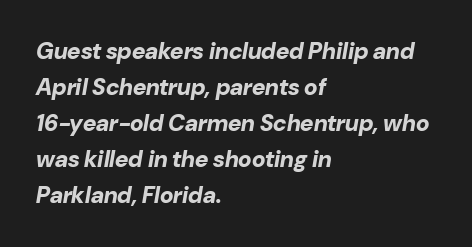
{"italic": "yes", "lean": "right", "slant_degrees": 10, "bold": "yes", "underline": "no", "align": "left", "line_spacing": "normal", "line_spacing_ratio": 1.56, "letter_spacing": "normal", "letter_spacing_em": 0.0, "glyph_px": 23}
